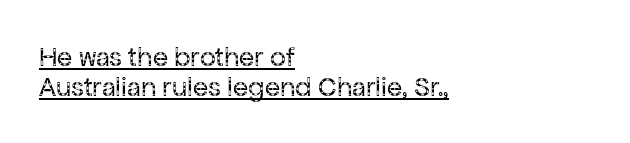
{"serif": "no", "italic": "no", "bold": "no", "weight": "regular", "width": "normal", "stroke_contrast": "low", "x_height": "medium", "monospaced": "no", "underline": "yes", "align": "left", "line_spacing": "tight", "line_spacing_ratio": 1.07, "letter_spacing": "normal", "letter_spacing_em": 0.0, "glyph_px": 28}
